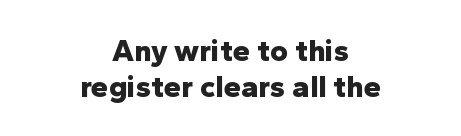
Q: Is the text bold? A: Yes.
Q: Is the text italic (slanted)? A: No, it is upright.
Q: Is the typeface a serif or a sans-serif typeface? A: Sans-serif.
Q: Is the text underlined? A: No.
Q: How is the paragraph aligned? A: Centered.
Q: Is the spacing between letters normal or unusually wide? A: Normal.
Q: Is the spacing between lines tight, normal or loose? A: Tight.
Q: Width (condensed, normal, or wide)? A: Normal.
Q: Stroke contrast? A: Low.
Q: x-height? A: Medium.
Q: Monospaced? A: No.
